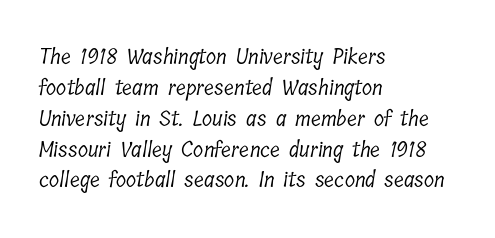
{"bold": "no", "underline": "no", "align": "left", "line_spacing": "normal", "line_spacing_ratio": 1.47, "letter_spacing": "normal", "letter_spacing_em": 0.0, "glyph_px": 21}
